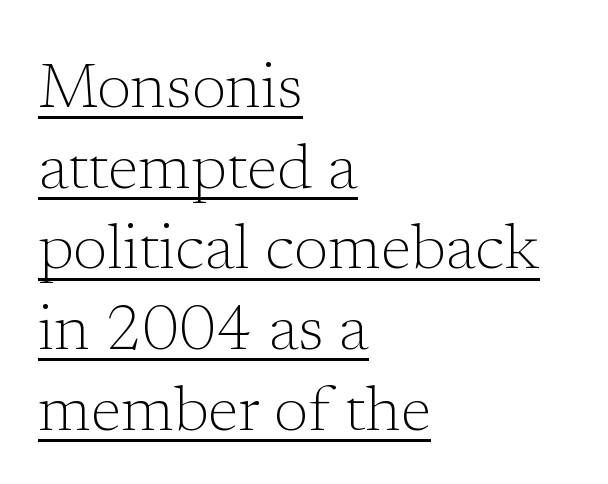
Q: Is the text bold? A: No.
Q: Is the text italic (slanted)? A: No, it is upright.
Q: Is the typeface a serif or a sans-serif typeface? A: Serif.
Q: Is the text underlined? A: Yes.
Q: How is the paragraph aligned? A: Left-aligned.
Q: Is the spacing between letters normal or unusually wide? A: Normal.
Q: Is the spacing between lines tight, normal or loose? A: Normal.
Q: Width (condensed, normal, or wide)? A: Normal.
Q: Stroke contrast? A: Low.
Q: x-height? A: Medium.
Q: Monospaced? A: No.
